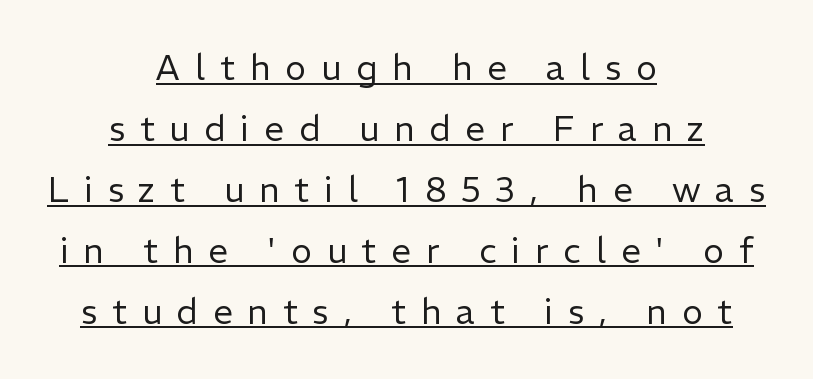
Q: Is the text bold? A: No.
Q: Is the text italic (slanted)? A: No, it is upright.
Q: Is the typeface a serif or a sans-serif typeface? A: Sans-serif.
Q: Is the text underlined? A: Yes.
Q: How is the paragraph aligned? A: Centered.
Q: Is the spacing between letters normal or unusually wide? A: Unusually wide.
Q: Width (condensed, normal, or wide)? A: Normal.
Q: Stroke contrast? A: Low.
Q: x-height? A: Medium.
Q: Monospaced? A: No.
